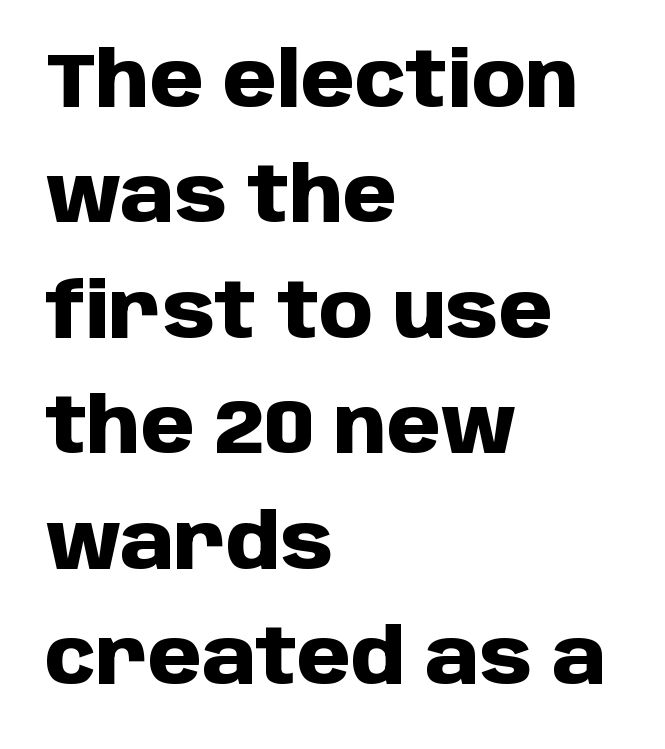
The lines in this sample share a left origin and differ only in where they stop. Honestly, there is no underline to notice here at all. A sans-serif font was chosen for this passage. Tall strokes in this sample are plumb rather than angled. A dark, heavy texture on the line: the type is bold. The leading is moderate, giving the passage an even texture.
